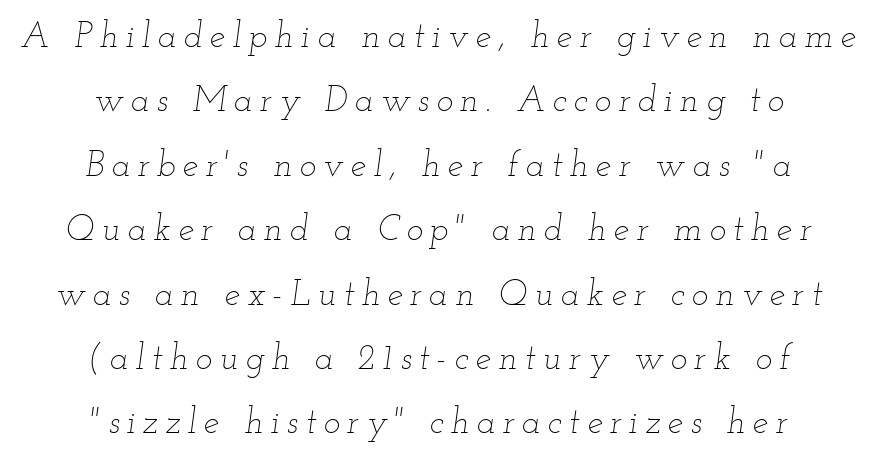
{"italic": "yes", "lean": "right", "slant_degrees": 12, "bold": "no", "weight": "thin", "width": "wide", "stroke_contrast": "low", "x_height": "small", "monospaced": "no", "underline": "no", "align": "center", "line_spacing_ratio": 1.84, "letter_spacing": "wide", "letter_spacing_em": 0.21, "glyph_px": 35}
